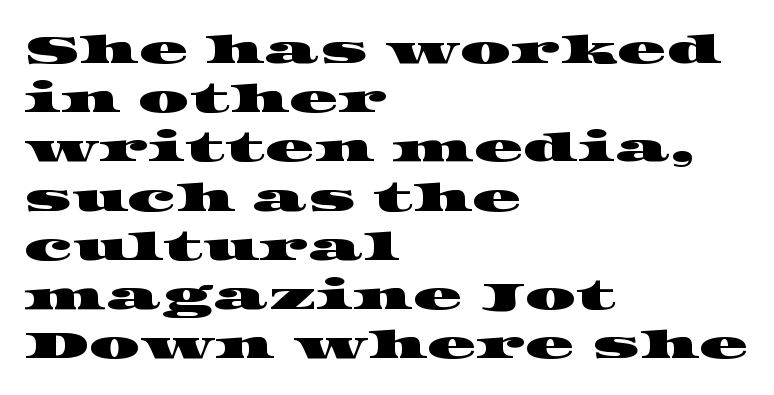
Caption: standard tracking, unaltered. Beneath every word, the page is bare. Each letter's strokes conclude with small projecting serifs. Think of a printed novel: that variable character pitch is what you see here.
